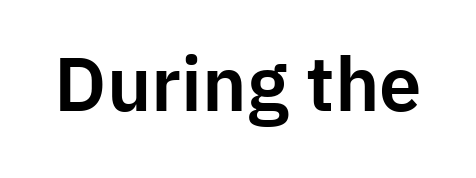
{"serif": "no", "italic": "no", "width": "normal", "stroke_contrast": "low", "x_height": "medium", "monospaced": "no", "underline": "no", "letter_spacing": "normal", "letter_spacing_em": 0.0, "glyph_px": 76}
